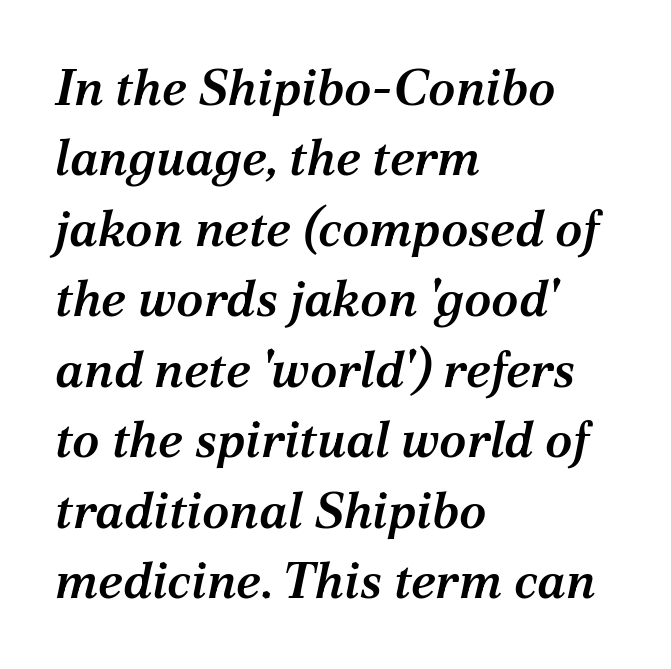
The image shows 50 px semibold serif type, italic (leaning right); set left-aligned, normal line spacing (1.41x), normal letter spacing, not underlined; medium stroke contrast and a medium x-height.
